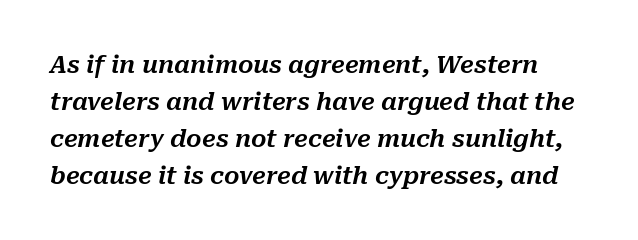
Q: Is the text italic (slanted)? A: Yes, it leans right by about 10 degrees.
Q: Is the text underlined? A: No.
Q: Is the spacing between letters normal or unusually wide? A: Normal.
Q: Is the spacing between lines tight, normal or loose? A: Normal.
